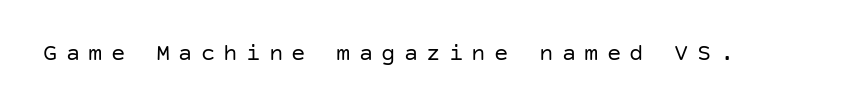
The image shows 24 px text type, upright; set unusually wide letter spacing (+0.34 em), not underlined.
